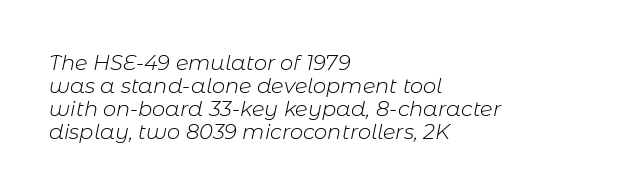
Q: Is the text bold? A: No.
Q: Is the text italic (slanted)? A: Yes, it leans right by about 11 degrees.
Q: Is the text underlined? A: No.
Q: How is the paragraph aligned? A: Left-aligned.
Q: Is the spacing between letters normal or unusually wide? A: Normal.
Q: Is the spacing between lines tight, normal or loose? A: Tight.
